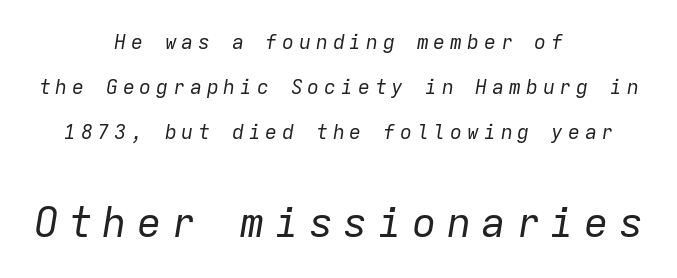
Q: Is the text bold? A: No.
Q: Is the text italic (slanted)? A: Yes, it leans right by about 9 degrees.
Q: Is the text underlined? A: No.
Q: How is the paragraph aligned? A: Centered.
Q: Is the spacing between letters normal or unusually wide? A: Unusually wide.
Q: Is the spacing between lines tight, normal or loose? A: Loose.
Q: Which block of text is set in a larger size, the first (top) or the second (bottom)? A: The second (bottom) one.
Q: Width (condensed, normal, or wide)? A: Normal.
Q: Stroke contrast? A: Low.
Q: x-height? A: Medium.
Q: Monospaced? A: Yes.
